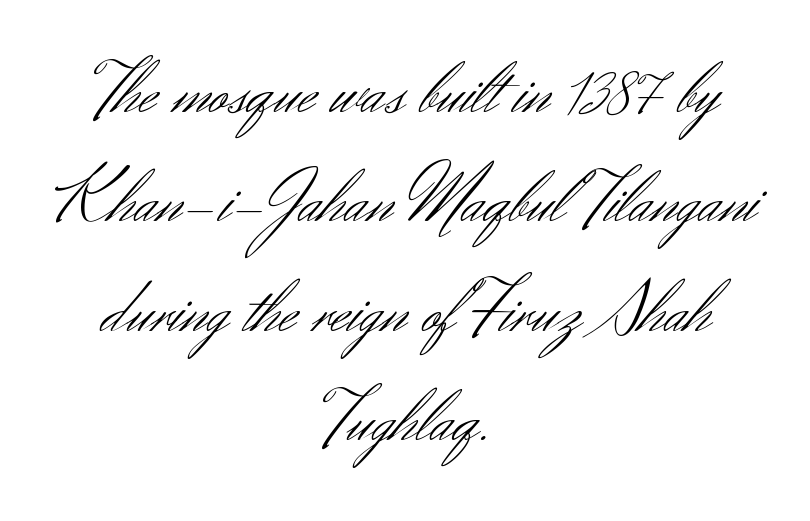
Q: Is the text bold? A: No.
Q: Is the text italic (slanted)? A: Yes.
Q: Is the typeface a serif or a sans-serif typeface? A: Sans-serif.
Q: Is the text underlined? A: No.
Q: How is the paragraph aligned? A: Centered.
Q: Is the spacing between letters normal or unusually wide? A: Normal.
Q: Is the spacing between lines tight, normal or loose? A: Normal.
Q: Width (condensed, normal, or wide)? A: Normal.
Q: Stroke contrast? A: Medium.
Q: x-height? A: Small.
Q: Monospaced? A: No.
